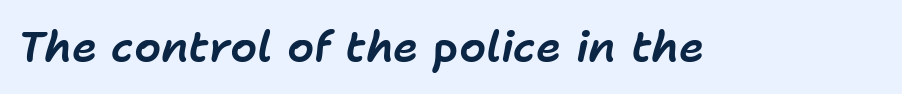
Does extra space separate the letters? No, they use regular spacing. Honestly, there is no underline to notice here at all. A typesetter would call this proportional, since set widths differ per character. Compared with ordinary roman type, these characters are visibly tilted.
